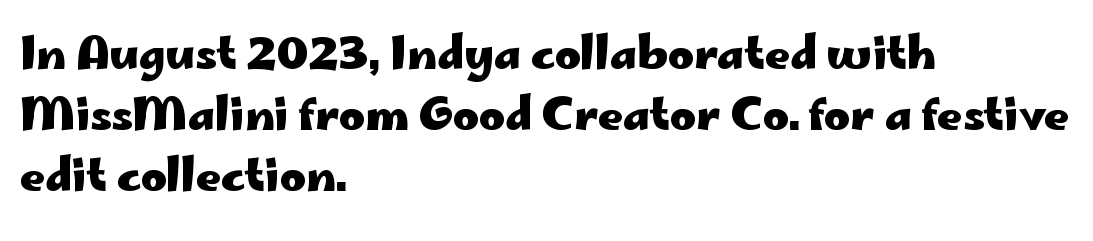
The image shows 44 px heavy, wide sans-serif type, upright; set left-aligned, normal line spacing (1.39x), normal letter spacing, not underlined; low stroke contrast and a small x-height.
